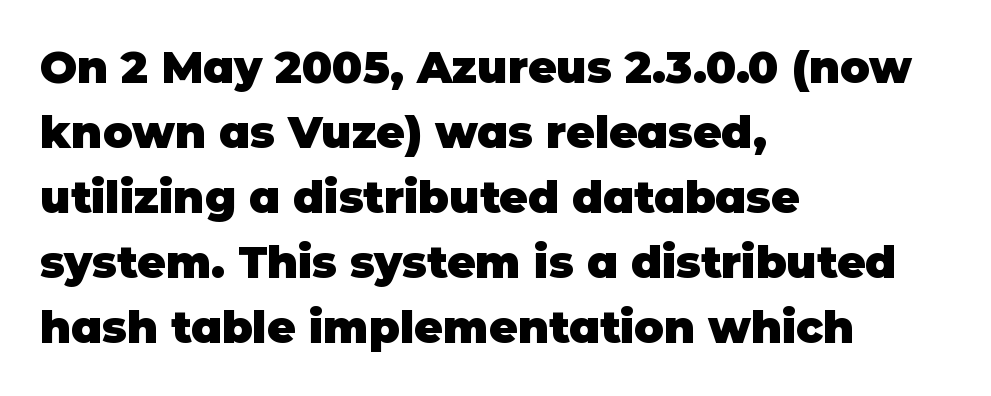
Q: Is the text bold? A: Yes.
Q: Is the text italic (slanted)? A: No, it is upright.
Q: Is the typeface a serif or a sans-serif typeface? A: Sans-serif.
Q: Is the text underlined? A: No.
Q: How is the paragraph aligned? A: Left-aligned.
Q: Is the spacing between letters normal or unusually wide? A: Normal.
Q: Is the spacing between lines tight, normal or loose? A: Normal.
Q: Width (condensed, normal, or wide)? A: Normal.
Q: Stroke contrast? A: Low.
Q: x-height? A: Large.
Q: Monospaced? A: No.
